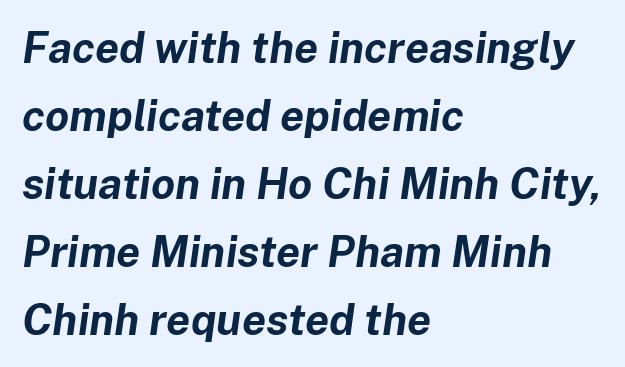
Any mark beneath the type? The region is blank. Horizontally, the lines are justified to the leading edge only. Here the designer chose a conventional face with non-uniform glyph widths. The passage shown stacks its lines at a standard gap. In terms of weight, the rendering is a true, heavy bold.
